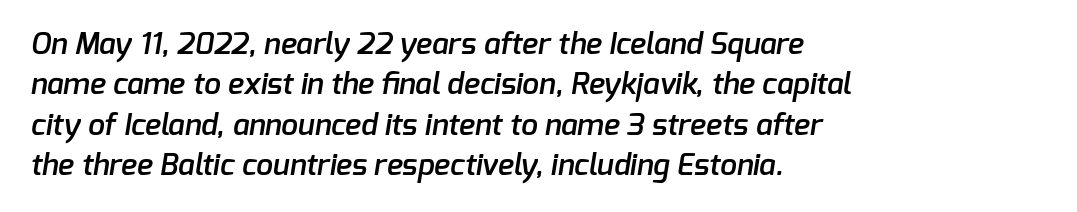
Q: Is the text bold? A: Semi-bold.
Q: Is the typeface a serif or a sans-serif typeface? A: Sans-serif.
Q: Is the text underlined? A: No.
Q: How is the paragraph aligned? A: Left-aligned.
Q: Is the spacing between letters normal or unusually wide? A: Normal.
Q: Is the spacing between lines tight, normal or loose? A: Normal.
Q: Width (condensed, normal, or wide)? A: Normal.
Q: Stroke contrast? A: Low.
Q: x-height? A: Medium.
Q: Monospaced? A: No.
